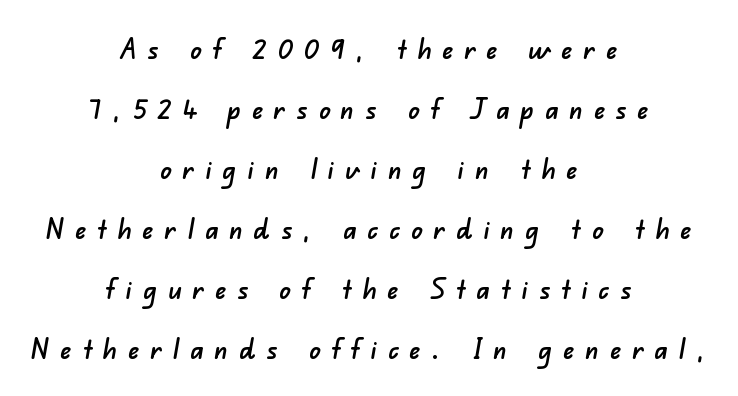
The image shows 28 px sans-serif type; set centered, loose line spacing (2.14x), unusually wide letter spacing (+0.39 em), not underlined; low stroke contrast and a small x-height.
